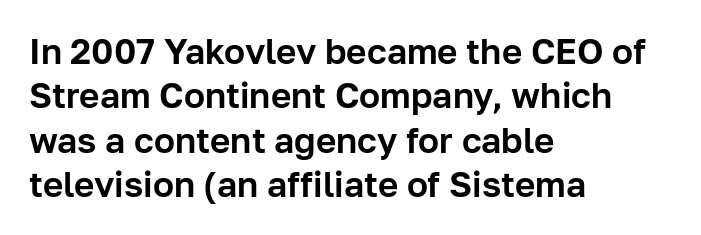
Q: Is the text italic (slanted)? A: No, it is upright.
Q: Is the typeface a serif or a sans-serif typeface? A: Sans-serif.
Q: Is the text underlined? A: No.
Q: How is the paragraph aligned? A: Left-aligned.
Q: Is the spacing between letters normal or unusually wide? A: Normal.
Q: Is the spacing between lines tight, normal or loose? A: Normal.
Q: Width (condensed, normal, or wide)? A: Normal.
Q: Stroke contrast? A: Low.
Q: x-height? A: Medium.
Q: Monospaced? A: No.
